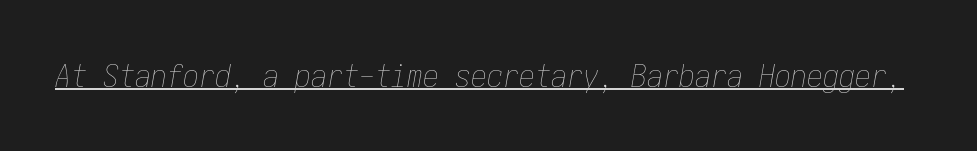
Q: Is the text bold? A: No.
Q: Is the text italic (slanted)? A: Yes, it leans right by about 10 degrees.
Q: Is the text underlined? A: Yes.
Q: Is the spacing between letters normal or unusually wide? A: Normal.
Q: Width (condensed, normal, or wide)? A: Condensed.
Q: Stroke contrast? A: Low.
Q: x-height? A: Medium.
